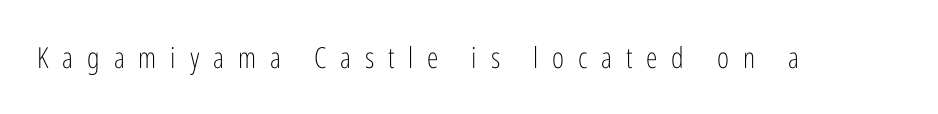
{"serif": "no", "italic": "no", "bold": "no", "weight": "light", "width": "condensed", "stroke_contrast": "low", "x_height": "medium", "monospaced": "no", "underline": "no", "letter_spacing": "wide", "letter_spacing_em": 0.48, "glyph_px": 29}
